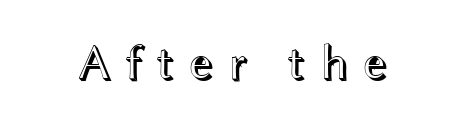
Every stem runs plumb, perpendicular to the baseline. Tracking here is generous; glyphs stand well apart from one another. Nobody drew a line under any word here. Looks like regular typesetting: each glyph gets only the width it needs.
